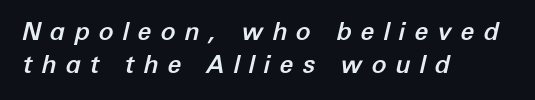
The image shows 25 px text type, italic (leaning right); set left-aligned, normal line spacing (1.33x), unusually wide letter spacing (+0.35 em), not underlined.
